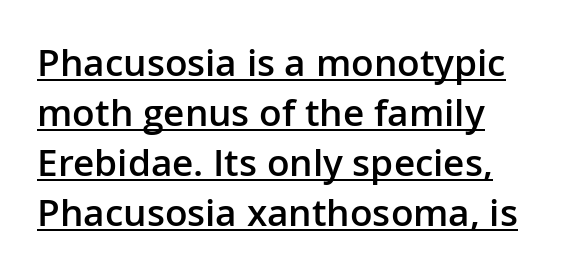
You can tell it's not italic because the verticals are truly vertical. Classification — sans serif. The face used here is a semibold: visibly heavier than regular, lighter than bold. Is there an underline? Yes — a line sits under the letters.
